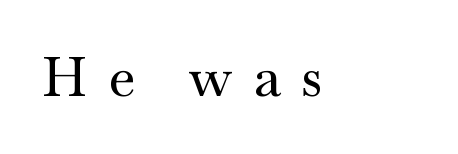
These lines are composed in type with serifs. Lines of text with bare space underneath. Every stem runs plumb, perpendicular to the baseline. This sample has the flowing, uneven cadence of proportional lettering. Words appear elongated and porous because spacing is wide.
